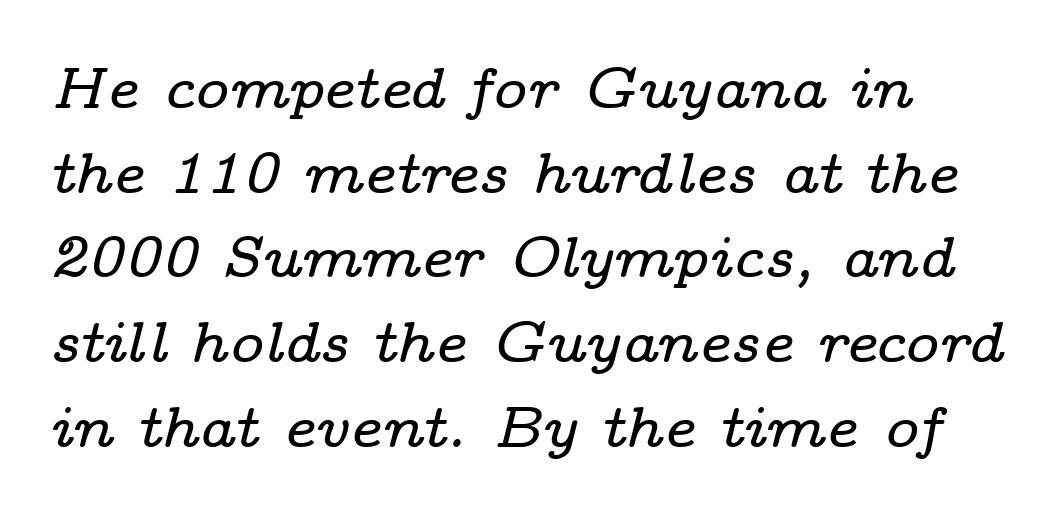
Q: Is the text italic (slanted)? A: Yes, it leans right by about 14 degrees.
Q: Is the typeface a serif or a sans-serif typeface? A: Serif.
Q: Is the text underlined? A: No.
Q: How is the paragraph aligned? A: Left-aligned.
Q: Is the spacing between letters normal or unusually wide? A: Normal.
Q: Is the spacing between lines tight, normal or loose? A: Normal.
Q: Width (condensed, normal, or wide)? A: Wide.
Q: Stroke contrast? A: Low.
Q: x-height? A: Medium.
Q: Monospaced? A: No.
